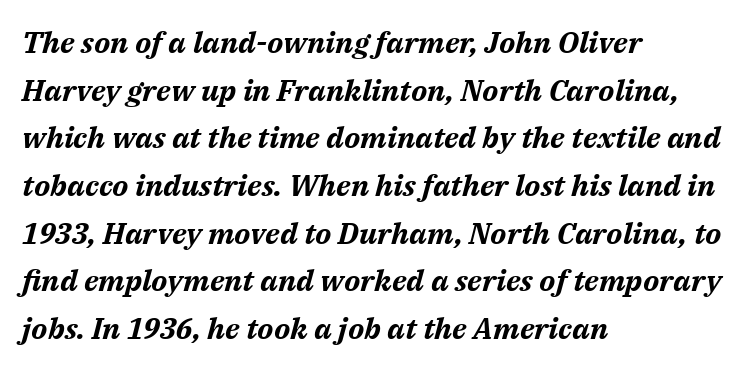
Proportional: the letters do not fall into vertical columns. This sample keeps an unexceptional amount of space between lines. Emphasis-style slanted type is in use. Honestly, the letter spacing is just normal — you wouldn't notice it. Heavy-handed strokes throughout: this text is bold.
